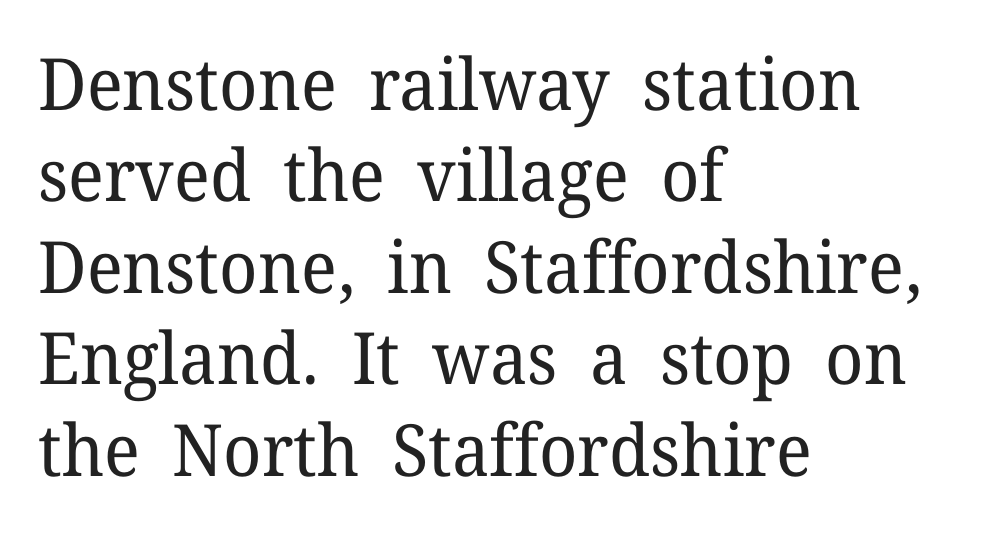
{"serif": "yes", "italic": "no", "bold": "no", "weight": "regular", "width": "normal", "stroke_contrast": "low", "x_height": "medium", "monospaced": "no", "underline": "no", "align": "left", "line_spacing": "normal", "line_spacing_ratio": 1.27, "letter_spacing": "normal", "letter_spacing_em": 0.0, "glyph_px": 72}
